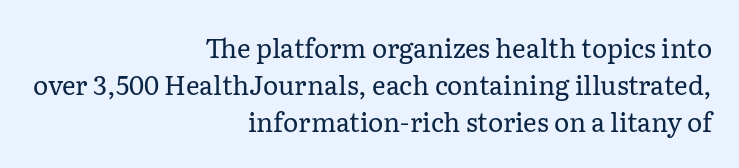
{"italic": "no", "bold": "no", "underline": "no", "align": "right", "line_spacing": "normal", "line_spacing_ratio": 1.42, "letter_spacing": "normal", "letter_spacing_em": 0.0, "glyph_px": 26}
